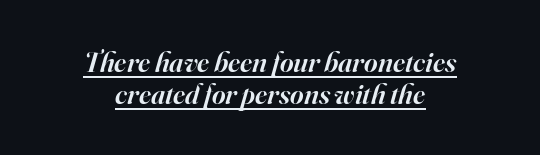
The image shows 29 px semibold serif type, italic (leaning right); set centered, tight line spacing (1.09x), normal letter spacing, underlined; high stroke contrast and a small x-height.
